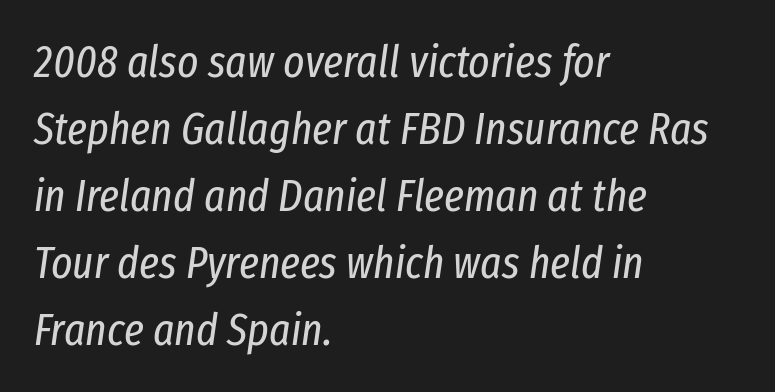
The image shows 45 px regular-weight, condensed type, italic (leaning right); set left-aligned, normal line spacing (1.49x), normal letter spacing, not underlined; low stroke contrast and a medium x-height.
